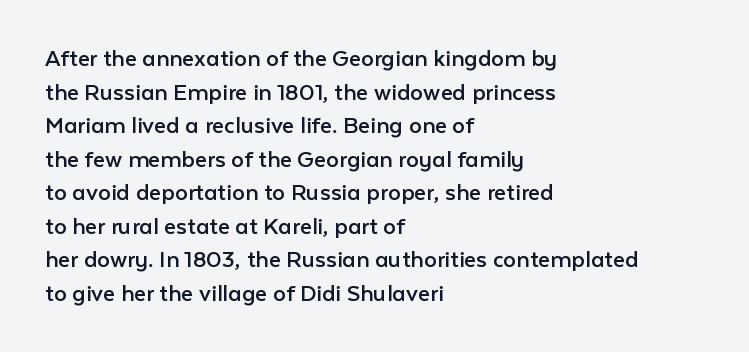
Q: Is the text bold? A: No.
Q: Is the text italic (slanted)? A: No, it is upright.
Q: Is the text underlined? A: No.
Q: How is the paragraph aligned? A: Left-aligned.
Q: Is the spacing between letters normal or unusually wide? A: Normal.
Q: Is the spacing between lines tight, normal or loose? A: Normal.
